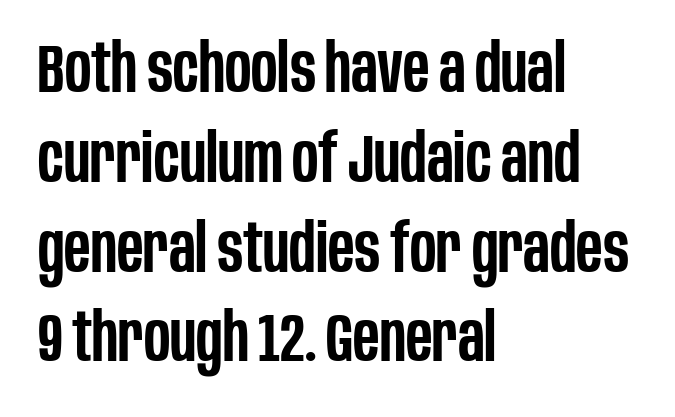
Q: Is the text bold? A: Semi-bold.
Q: Is the text italic (slanted)? A: No, it is upright.
Q: Is the typeface a serif or a sans-serif typeface? A: Sans-serif.
Q: Is the text underlined? A: No.
Q: How is the paragraph aligned? A: Left-aligned.
Q: Is the spacing between letters normal or unusually wide? A: Normal.
Q: Is the spacing between lines tight, normal or loose? A: Normal.
Q: Width (condensed, normal, or wide)? A: Condensed.
Q: Stroke contrast? A: Low.
Q: x-height? A: Large.
Q: Monospaced? A: No.
